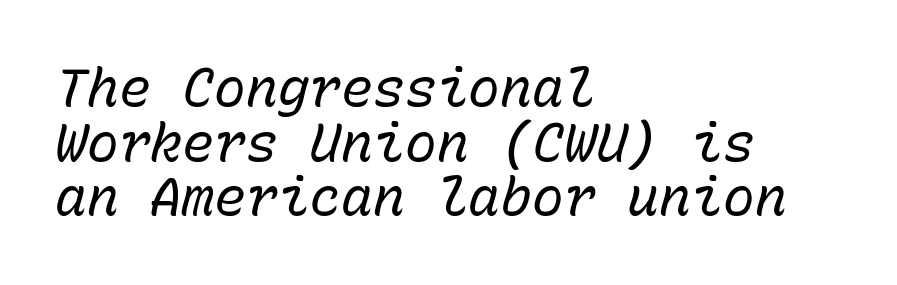
The image shows 53 px regular-weight type, italic (leaning right), monospaced; set left-aligned, tight line spacing (1.03x), normal letter spacing, not underlined; low stroke contrast and a medium x-height.
